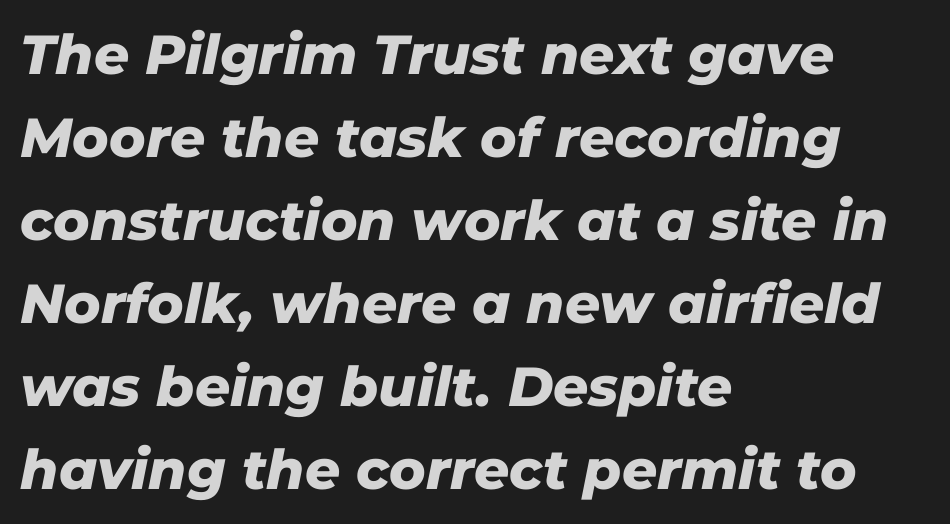
The image shows 55 px heavy type, italic (leaning right); set left-aligned, normal line spacing (1.51x), normal letter spacing, not underlined; low stroke contrast and a medium x-height.
